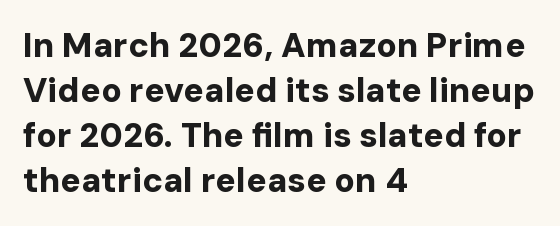
The rows are spaced the way most documents space them. The typeface chosen for these lines omits serifs. The letterforms sit shoulder to shoulder at normal distance. Any mark beneath the type? The region is blank.
